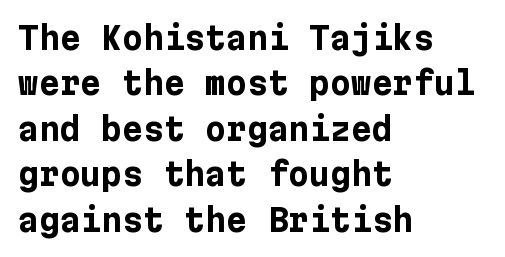
{"serif": "no", "italic": "no", "bold": "yes", "weight": "bold", "width": "normal", "stroke_contrast": "low", "x_height": "medium", "underline": "no", "align": "left", "line_spacing": "normal", "line_spacing_ratio": 1.42, "letter_spacing": "normal", "letter_spacing_em": 0.0, "glyph_px": 32}
